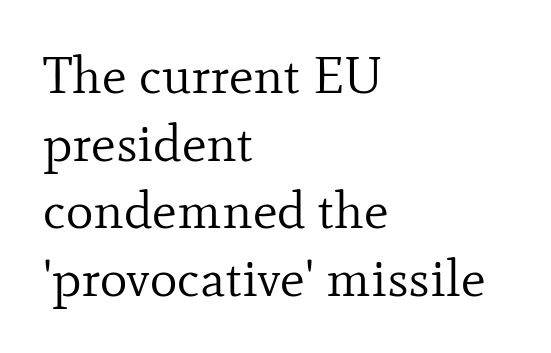
Q: Is the text bold? A: No.
Q: Is the text italic (slanted)? A: No, it is upright.
Q: Is the typeface a serif or a sans-serif typeface? A: Serif.
Q: Is the text underlined? A: No.
Q: How is the paragraph aligned? A: Left-aligned.
Q: Is the spacing between letters normal or unusually wide? A: Normal.
Q: Is the spacing between lines tight, normal or loose? A: Normal.
Q: Width (condensed, normal, or wide)? A: Normal.
Q: Stroke contrast? A: Low.
Q: x-height? A: Small.
Q: Monospaced? A: No.
